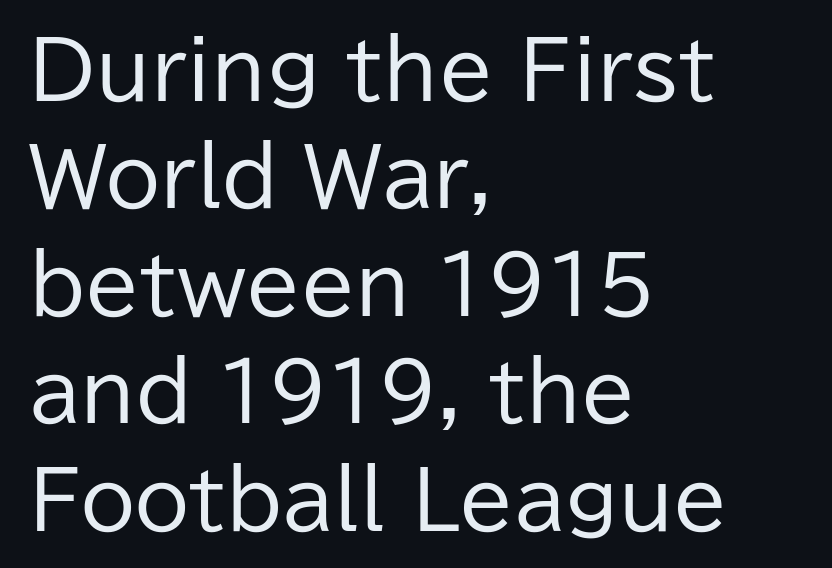
{"serif": "no", "italic": "no", "bold": "no", "weight": "regular", "width": "normal", "stroke_contrast": "low", "x_height": "medium", "monospaced": "no", "underline": "no", "align": "left", "line_spacing": "normal", "line_spacing_ratio": 1.36, "letter_spacing": "normal", "letter_spacing_em": 0.0, "glyph_px": 79}
